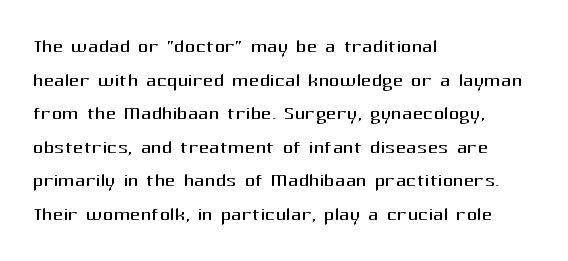
Interline gaps are of average width in this sample. In terms of posture, this sample is upright. Teacher's note: observe the even left margin — that is flush-left alignment. The cut favours lightness, reaching ordinary text weight at its darkest.
